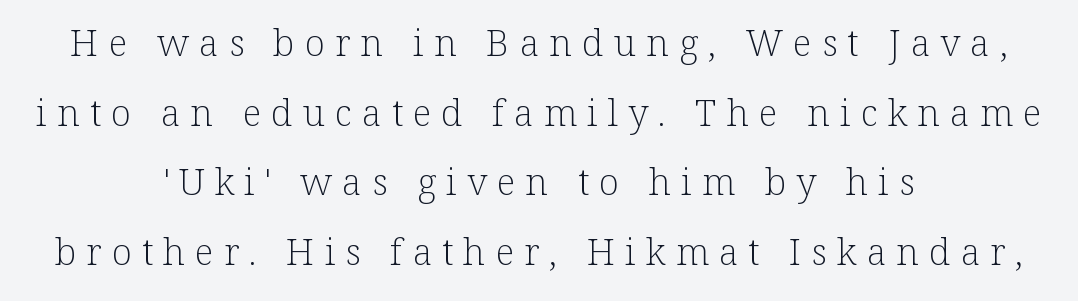
The letters advance in unequal steps, a hallmark of proportional type. This rendering widens character spacing well past its baseline value. Layout note: lines centered. A serif font was chosen for this passage.
